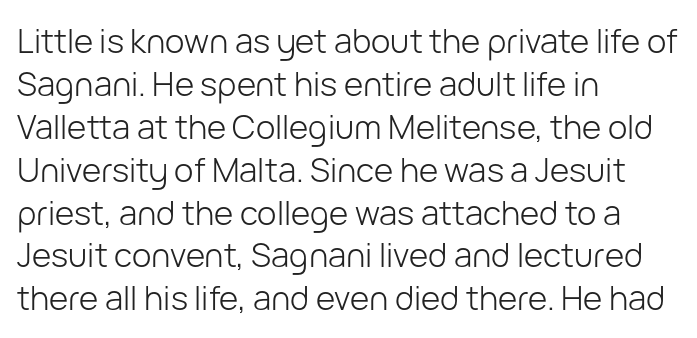
{"serif": "no", "italic": "no", "bold": "no", "weight": "light", "width": "normal", "stroke_contrast": "low", "x_height": "medium", "monospaced": "no", "underline": "no", "align": "left", "line_spacing": "normal", "line_spacing_ratio": 1.3, "letter_spacing": "normal", "letter_spacing_em": 0.0, "glyph_px": 33}
